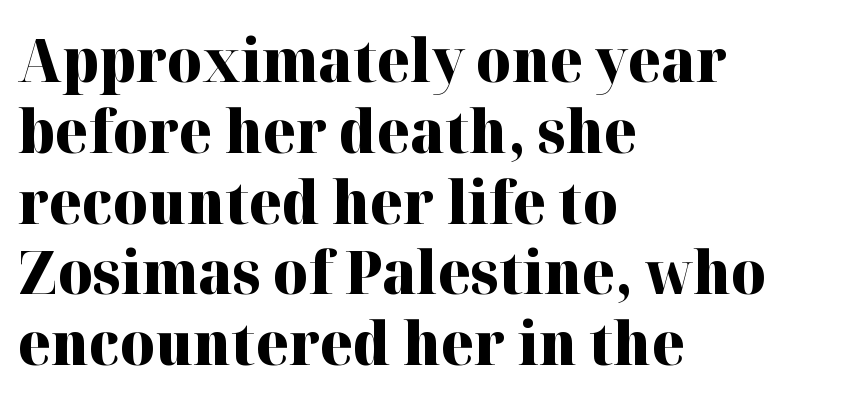
{"serif": "yes", "italic": "no", "bold": "yes", "weight": "heavy", "width": "normal", "stroke_contrast": "high", "x_height": "medium", "monospaced": "no", "underline": "no", "align": "left", "line_spacing_ratio": 1.2, "letter_spacing": "normal", "letter_spacing_em": 0.0, "glyph_px": 59}
